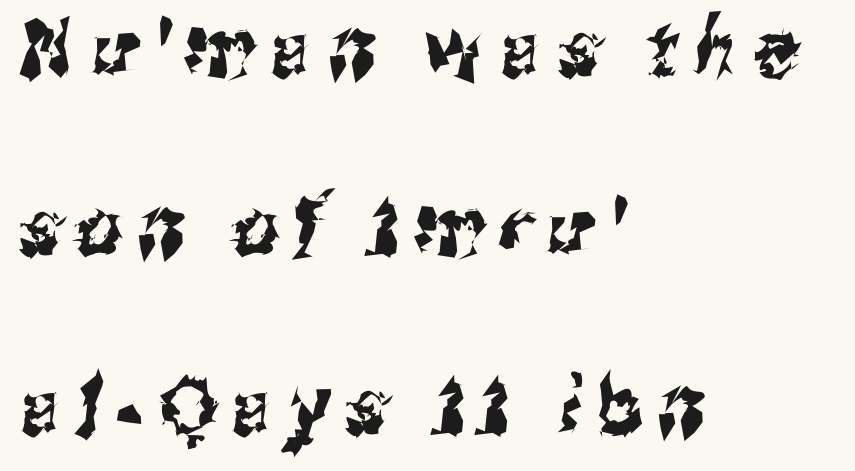
Q: Is the typeface a serif or a sans-serif typeface? A: Sans-serif.
Q: Is the text underlined? A: No.
Q: How is the paragraph aligned? A: Left-aligned.
Q: Is the spacing between lines tight, normal or loose? A: Loose.
Q: Width (condensed, normal, or wide)? A: Condensed.
Q: Stroke contrast? A: Medium.
Q: x-height? A: Medium.
Q: Monospaced? A: No.
